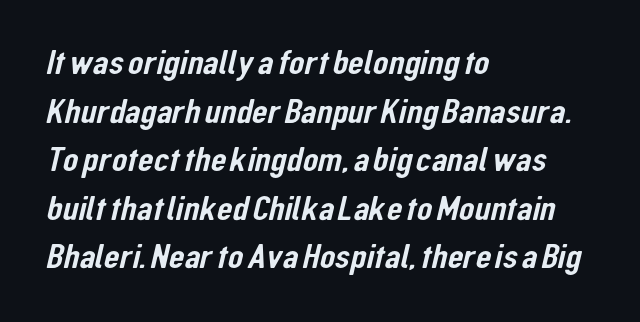
These lines are rendered in a variable-pitch font. Notice how the passage keeps a crisp vertical edge on the left only. Evenly set lines give the paragraph a standard silhouette. The designer went with a sans here, leaving each stem footless.
